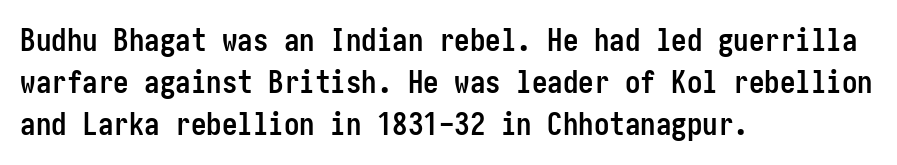
Q: Is the text bold? A: Yes.
Q: Is the text italic (slanted)? A: No, it is upright.
Q: Is the typeface a serif or a sans-serif typeface? A: Sans-serif.
Q: Is the text underlined? A: No.
Q: How is the paragraph aligned? A: Left-aligned.
Q: Is the spacing between letters normal or unusually wide? A: Normal.
Q: Is the spacing between lines tight, normal or loose? A: Normal.
Q: Width (condensed, normal, or wide)? A: Condensed.
Q: Stroke contrast? A: Low.
Q: x-height? A: Medium.
